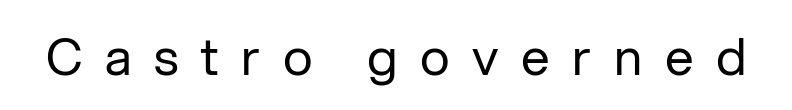
The image shows 51 px regular-weight sans-serif type, upright; set unusually wide letter spacing (+0.44 em), not underlined; low stroke contrast and a medium x-height.
